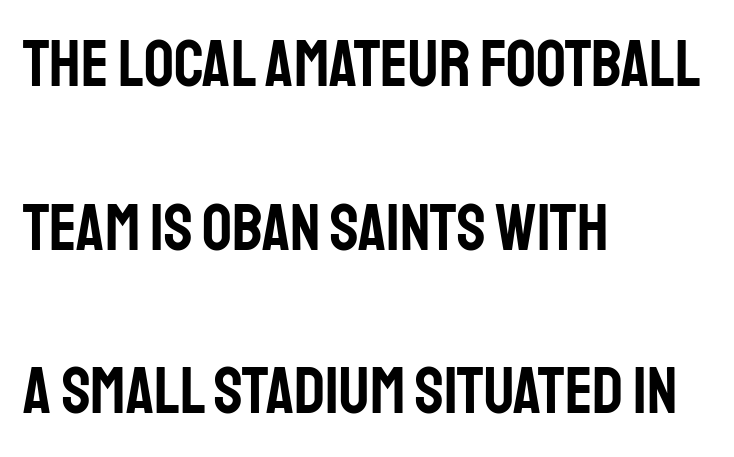
Summary of vertical rhythm: relaxed, with wide interline spacing. Every row of glyphs begins at an identical x-position on the left. The face used here is rendered with its standard letterfit. Type style note: lacks serifs.
